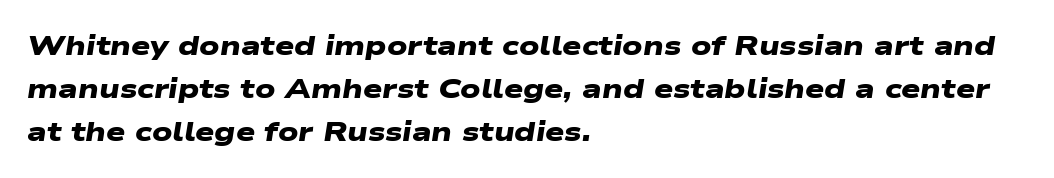
{"bold": "yes", "underline": "no", "align": "left", "line_spacing": "normal", "line_spacing_ratio": 1.59, "letter_spacing": "normal", "letter_spacing_em": 0.0, "glyph_px": 27}
